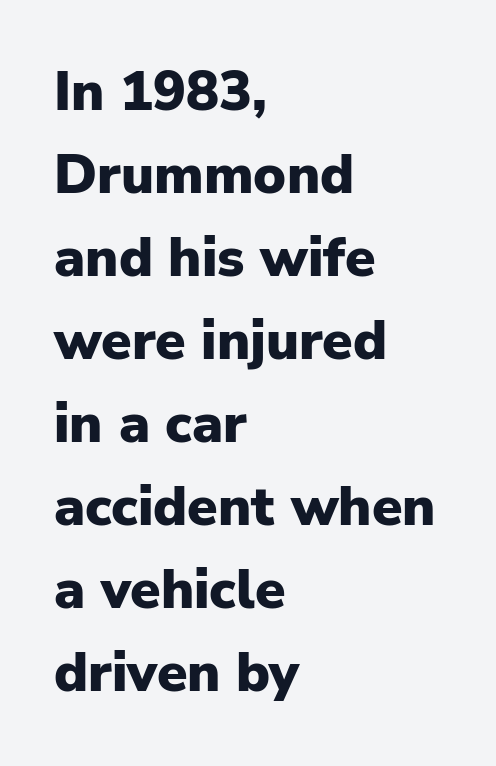
Q: Is the text bold? A: Yes.
Q: Is the text italic (slanted)? A: No, it is upright.
Q: Is the typeface a serif or a sans-serif typeface? A: Sans-serif.
Q: Is the text underlined? A: No.
Q: How is the paragraph aligned? A: Left-aligned.
Q: Is the spacing between letters normal or unusually wide? A: Normal.
Q: Is the spacing between lines tight, normal or loose? A: Normal.
Q: Width (condensed, normal, or wide)? A: Normal.
Q: Stroke contrast? A: Low.
Q: x-height? A: Medium.
Q: Monospaced? A: No.
